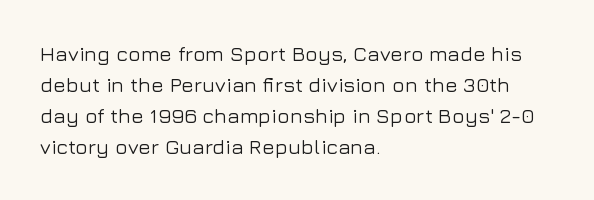
Does the copy run flush right? No — it runs flush left. The specimen reads as upright at a glance. Between one letter and the next there's only the usual sliver of space. The designer left line spacing at the default.
